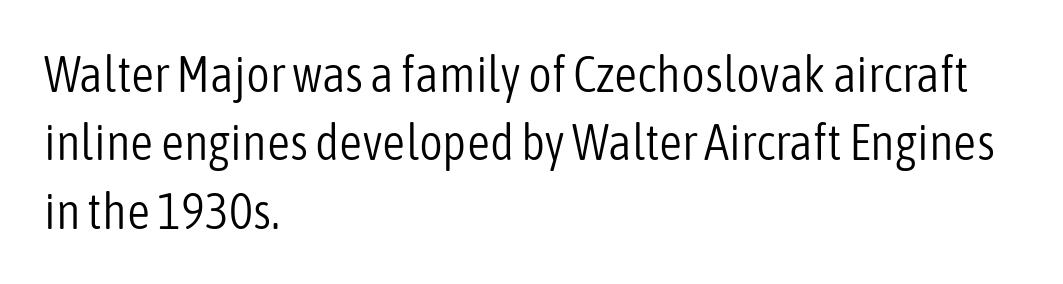
The image shows 51 px light, condensed sans-serif type, upright; set left-aligned, normal line spacing (1.34x), normal letter spacing, not underlined; low stroke contrast and a medium x-height.
